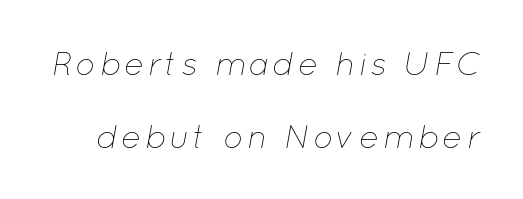
{"italic": "yes", "lean": "right", "slant_degrees": 12, "bold": "no", "weight": "thin", "width": "normal", "stroke_contrast": "low", "x_height": "medium", "monospaced": "no", "underline": "no", "line_spacing": "loose", "line_spacing_ratio": 2.2, "glyph_px": 33}
